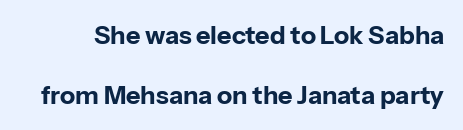
Q: Is the text bold? A: Yes.
Q: Is the text italic (slanted)? A: No, it is upright.
Q: Is the text underlined? A: No.
Q: Is the spacing between letters normal or unusually wide? A: Normal.
Q: Is the spacing between lines tight, normal or loose? A: Loose.
